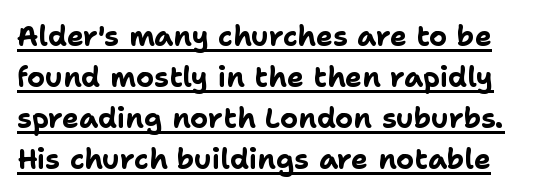
Q: Is the text bold? A: Yes.
Q: Is the text italic (slanted)? A: No, it is upright.
Q: Is the typeface a serif or a sans-serif typeface? A: Sans-serif.
Q: Is the text underlined? A: Yes.
Q: Is the spacing between letters normal or unusually wide? A: Normal.
Q: Is the spacing between lines tight, normal or loose? A: Normal.
Q: Width (condensed, normal, or wide)? A: Normal.
Q: Stroke contrast? A: Low.
Q: x-height? A: Medium.
Q: Monospaced? A: No.
